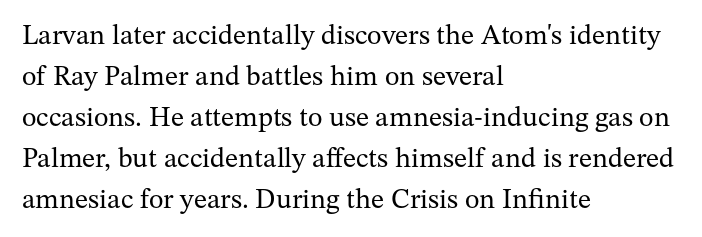
The letters stand straight up with perfectly vertical stems. If you measured baseline to baseline, you'd find a middling distance. The space directly below the letters is spotless. Weight: not bold — regular or lighter. The passage shown has conventional tracking throughout.
